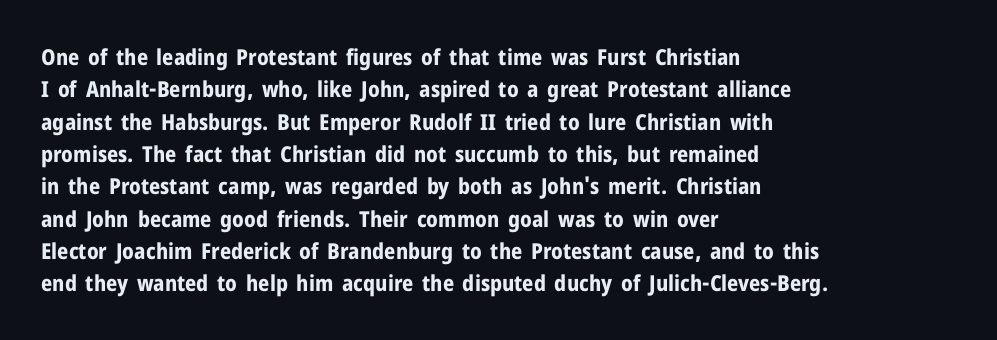
{"italic": "no", "bold": "yes", "underline": "no", "align": "left", "line_spacing": "normal", "line_spacing_ratio": 1.47, "letter_spacing": "normal", "letter_spacing_em": 0.0, "glyph_px": 22}
